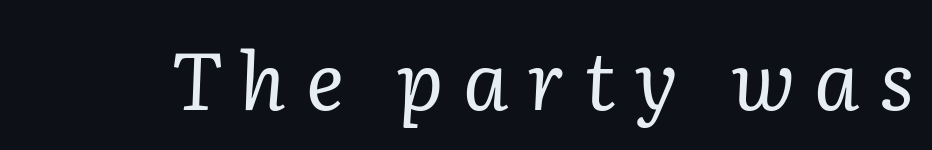
Q: Is the text bold? A: No.
Q: Is the text italic (slanted)? A: Yes, it leans right by about 2 degrees.
Q: Is the typeface a serif or a sans-serif typeface? A: Serif.
Q: Is the text underlined? A: No.
Q: Is the spacing between letters normal or unusually wide? A: Unusually wide.
Q: Width (condensed, normal, or wide)? A: Normal.
Q: Stroke contrast? A: Low.
Q: x-height? A: Medium.
Q: Monospaced? A: No.
